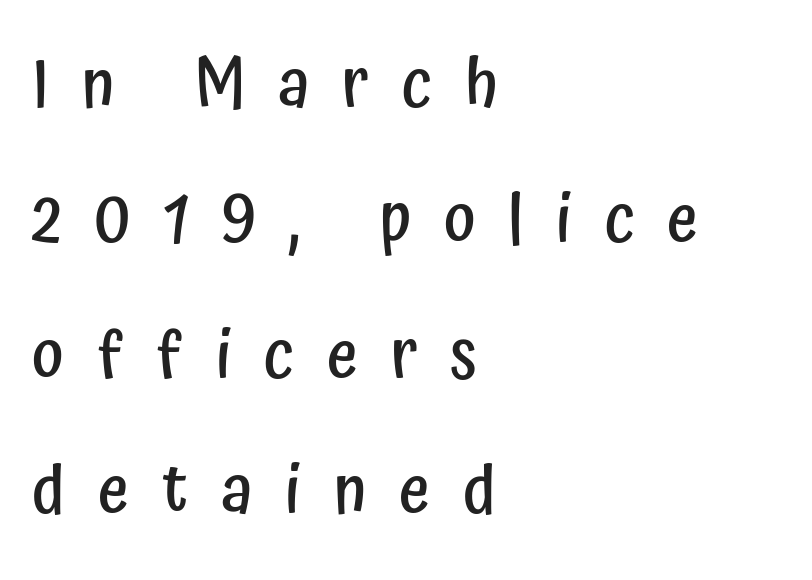
Q: Is the text bold? A: Semi-bold.
Q: Is the text italic (slanted)? A: No, it is upright.
Q: Is the typeface a serif or a sans-serif typeface? A: Sans-serif.
Q: Is the text underlined? A: No.
Q: How is the paragraph aligned? A: Left-aligned.
Q: Is the spacing between letters normal or unusually wide? A: Unusually wide.
Q: Is the spacing between lines tight, normal or loose? A: Loose.
Q: Width (condensed, normal, or wide)? A: Condensed.
Q: Stroke contrast? A: Low.
Q: x-height? A: Medium.
Q: Monospaced? A: No.
